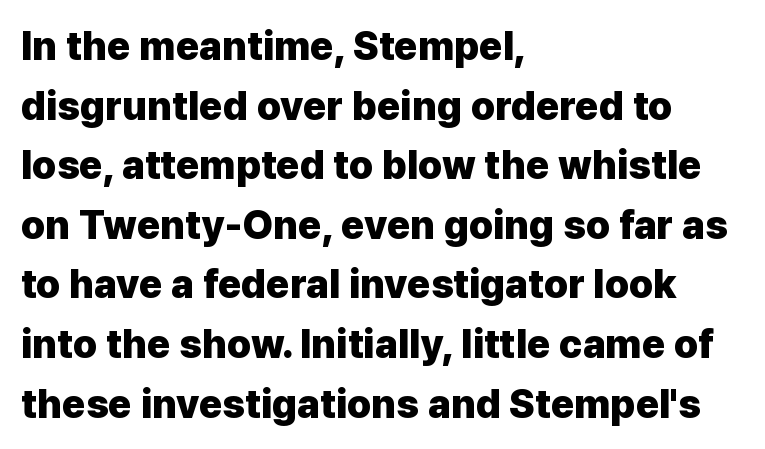
{"serif": "no", "italic": "no", "bold": "yes", "weight": "heavy", "width": "normal", "stroke_contrast": "low", "x_height": "medium", "monospaced": "no", "underline": "no", "align": "left", "line_spacing": "normal", "line_spacing_ratio": 1.49, "letter_spacing": "normal", "letter_spacing_em": 0.0, "glyph_px": 40}
